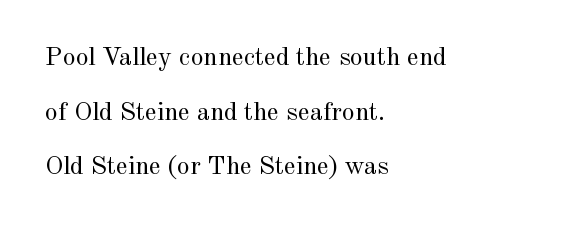
Q: Is the text bold? A: No.
Q: Is the text italic (slanted)? A: No, it is upright.
Q: Is the text underlined? A: No.
Q: How is the paragraph aligned? A: Left-aligned.
Q: Is the spacing between letters normal or unusually wide? A: Normal.
Q: Is the spacing between lines tight, normal or loose? A: Loose.
